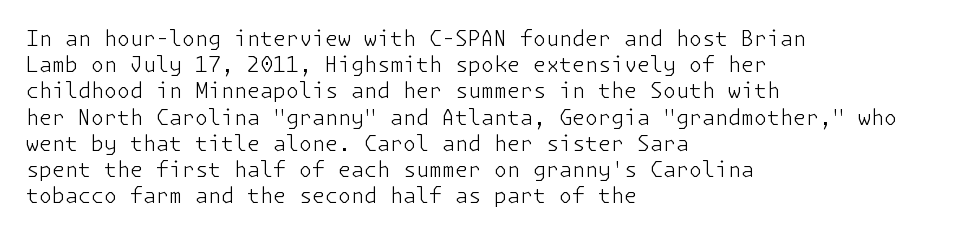
{"italic": "no", "bold": "no", "underline": "no", "align": "left", "line_spacing": "normal", "line_spacing_ratio": 1.25, "letter_spacing": "normal", "letter_spacing_em": 0.0, "glyph_px": 21}
